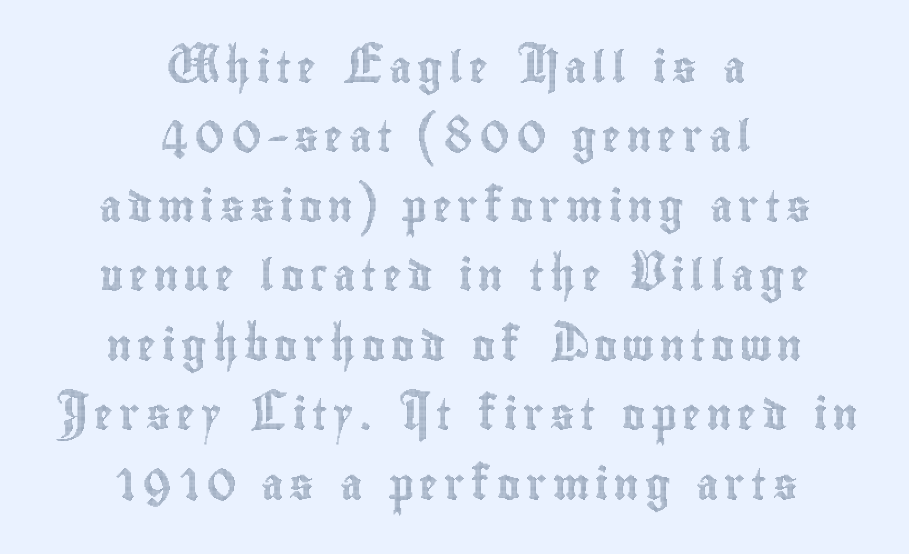
The image shows 31 px condensed type, upright; set centered, loose line spacing (2.24x), not underlined; a small x-height.
